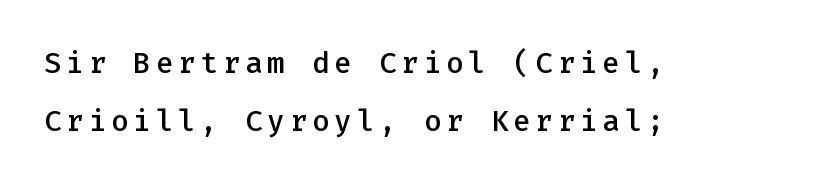
{"serif": "no", "italic": "no", "bold": "semi", "weight": "semibold", "width": "normal", "stroke_contrast": "low", "x_height": "medium", "monospaced": "yes", "underline": "no", "align": "left", "line_spacing": "loose", "line_spacing_ratio": 2.01, "glyph_px": 29}
